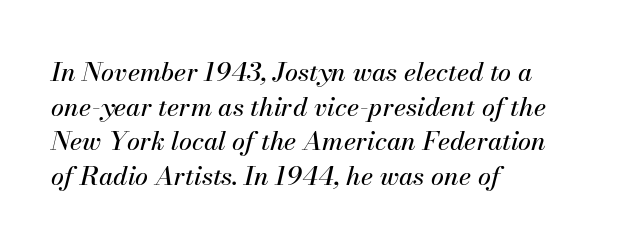
Horizontal bands of white between lines are of average thickness. Alignment: flush left. A typesetter would mark this as italic. Unmarked baselines from the first word to the last. This rendering leaves character spacing at its baseline value.
